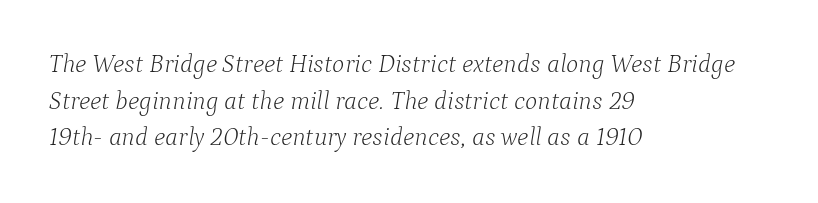
The image shows 26 px text type, italic (leaning right); set left-aligned, normal line spacing (1.41x), normal letter spacing, not underlined.
